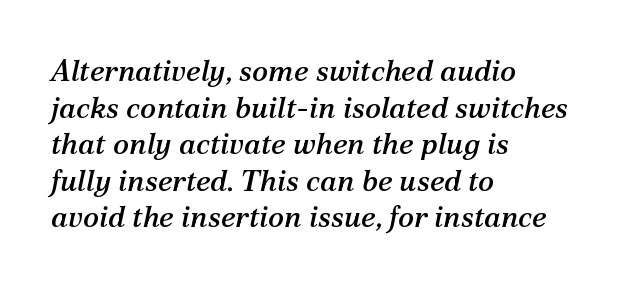
The image shows 30 px serif type, italic (leaning right); set left-aligned, line spacing 1.22x, normal letter spacing, not underlined; medium stroke contrast and a medium x-height.
